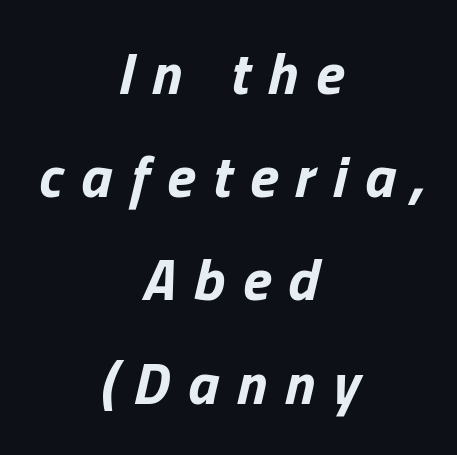
The image shows 59 px bold type, italic (leaning right); set centered, line spacing 1.75x, unusually wide letter spacing (+0.3 em), not underlined; low stroke contrast and a medium x-height.
